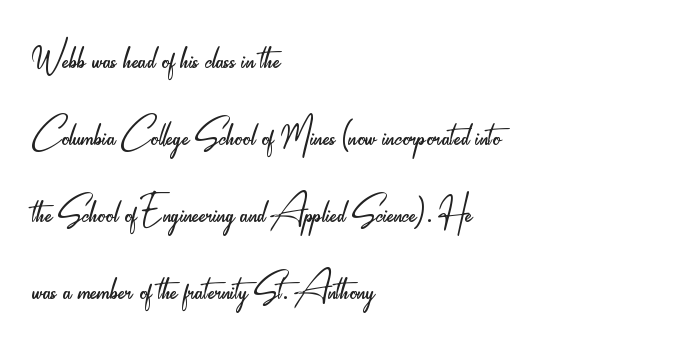
Rows of type keep a routine distance in the vertical direction. Note: no serifs on the glyphs. Lines of text with bare space underneath. Layout note: lines flush left. Compared with typical body copy, the letter spacing here is the same.
